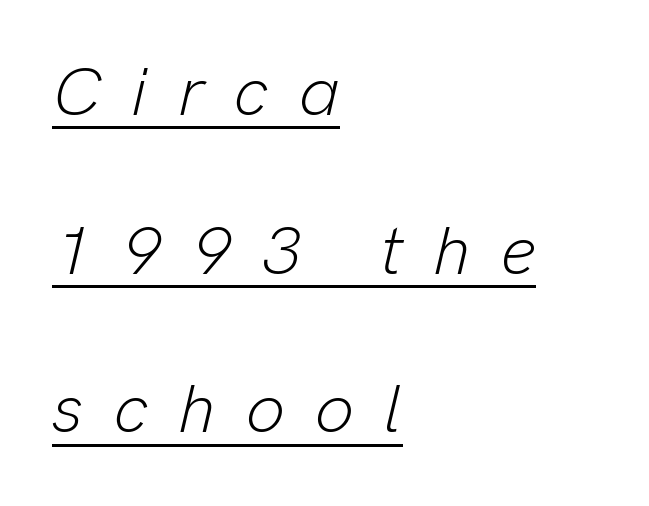
{"italic": "yes", "lean": "right", "slant_degrees": 13, "bold": "no", "weight": "light", "width": "normal", "stroke_contrast": "low", "x_height": "medium", "monospaced": "no", "underline": "yes", "align": "left", "line_spacing": "loose", "line_spacing_ratio": 2.3, "letter_spacing": "wide", "letter_spacing_em": 0.44, "glyph_px": 69}
